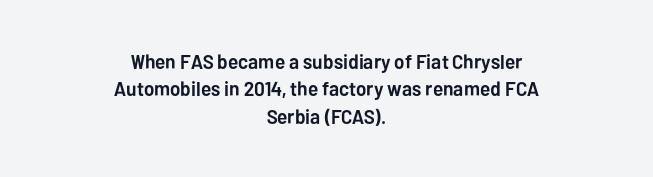
The image shows 20 px bold type, upright; set centered, normal line spacing (1.37x), normal letter spacing, not underlined.
